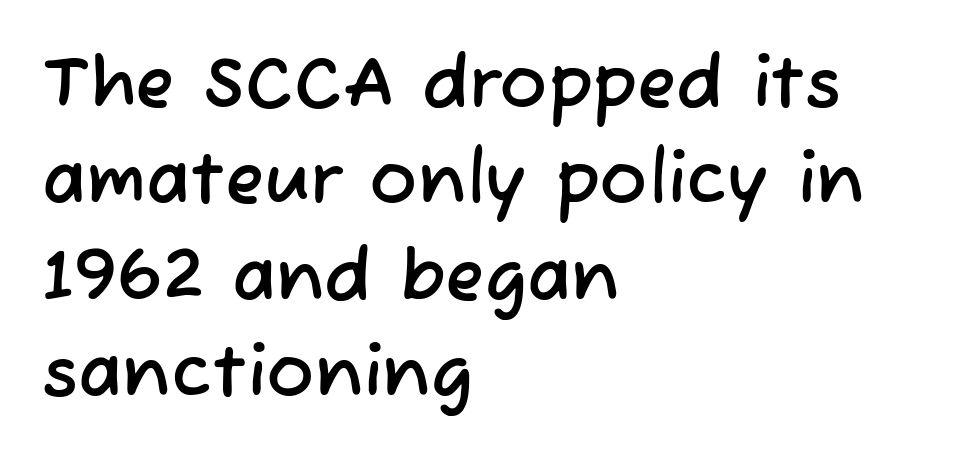
Q: Is the typeface a serif or a sans-serif typeface? A: Sans-serif.
Q: Is the text underlined? A: No.
Q: How is the paragraph aligned? A: Left-aligned.
Q: Is the spacing between letters normal or unusually wide? A: Normal.
Q: Is the spacing between lines tight, normal or loose? A: Normal.
Q: Width (condensed, normal, or wide)? A: Normal.
Q: Stroke contrast? A: Low.
Q: x-height? A: Medium.
Q: Monospaced? A: No.
